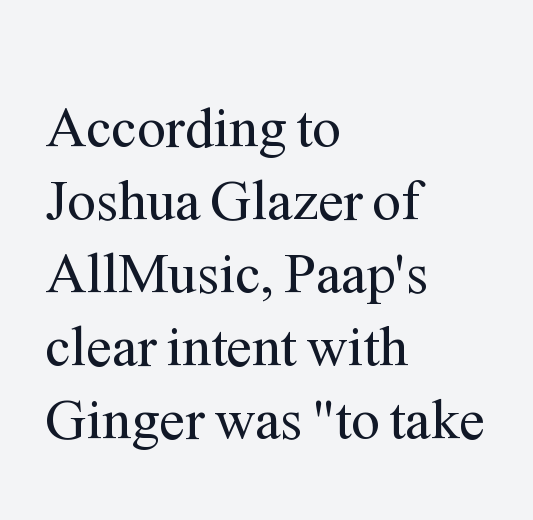
Q: Is the text bold? A: No.
Q: Is the text italic (slanted)? A: No, it is upright.
Q: Is the typeface a serif or a sans-serif typeface? A: Serif.
Q: Is the text underlined? A: No.
Q: How is the paragraph aligned? A: Left-aligned.
Q: Is the spacing between letters normal or unusually wide? A: Normal.
Q: Is the spacing between lines tight, normal or loose? A: Normal.
Q: Width (condensed, normal, or wide)? A: Normal.
Q: Stroke contrast? A: Medium.
Q: x-height? A: Medium.
Q: Monospaced? A: No.
